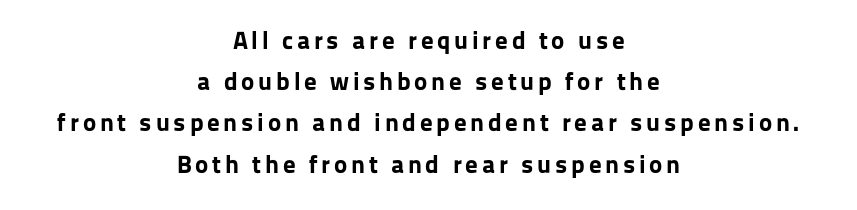
{"italic": "no", "bold": "yes", "underline": "no", "align": "center", "line_spacing": "normal", "line_spacing_ratio": 1.65, "glyph_px": 25}
